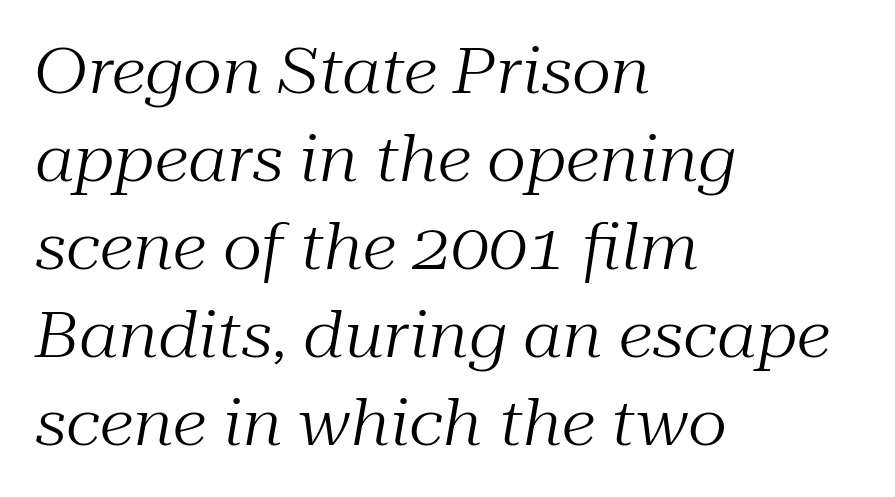
{"serif": "yes", "italic": "yes", "lean": "right", "slant_degrees": 10, "bold": "no", "weight": "regular", "width": "normal", "stroke_contrast": "medium", "x_height": "medium", "monospaced": "no", "underline": "no", "align": "left", "line_spacing": "normal", "line_spacing_ratio": 1.42, "letter_spacing": "normal", "letter_spacing_em": 0.0, "glyph_px": 62}
